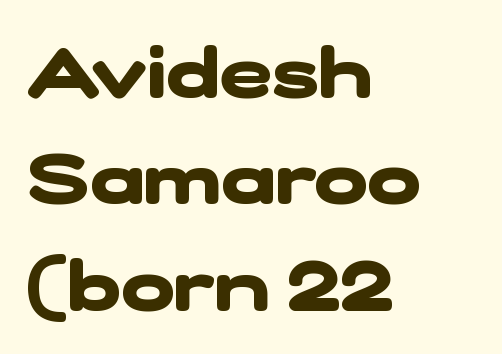
{"serif": "no", "bold": "yes", "weight": "heavy", "width": "wide", "stroke_contrast": "low", "x_height": "medium", "monospaced": "no", "underline": "no", "align": "left", "line_spacing": "normal", "line_spacing_ratio": 1.5, "letter_spacing": "normal", "letter_spacing_em": 0.0, "glyph_px": 71}
